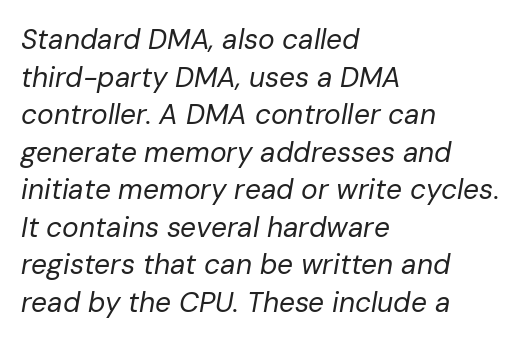
The image shows 28 px regular-weight type, italic (leaning right); set left-aligned, normal line spacing (1.34x), normal letter spacing, not underlined; low stroke contrast and a medium x-height.
